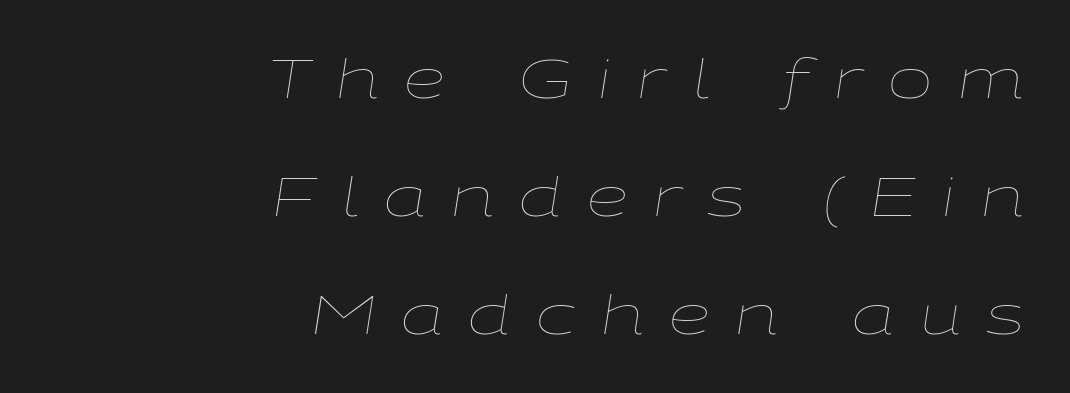
The image shows 53 px thin, wide type, italic (leaning right); set right-aligned, loose line spacing (2.23x), unusually wide letter spacing (+0.47 em), not underlined; low stroke contrast and a medium x-height.
